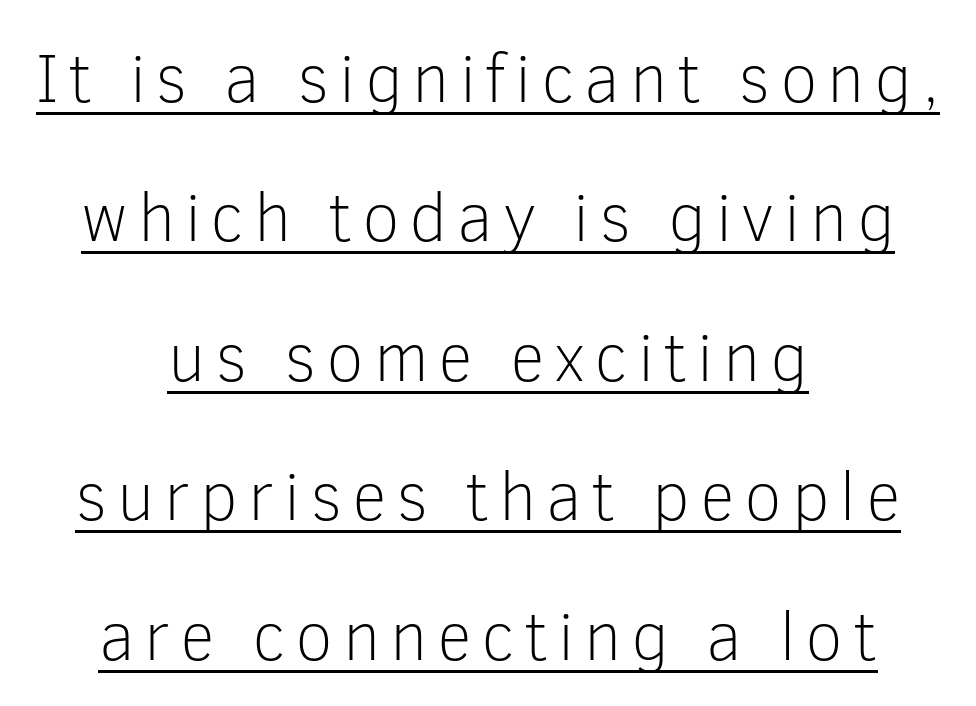
The image shows 69 px light sans-serif type, upright; set centered, loose line spacing (2.02x), underlined; low stroke contrast and a medium x-height.
